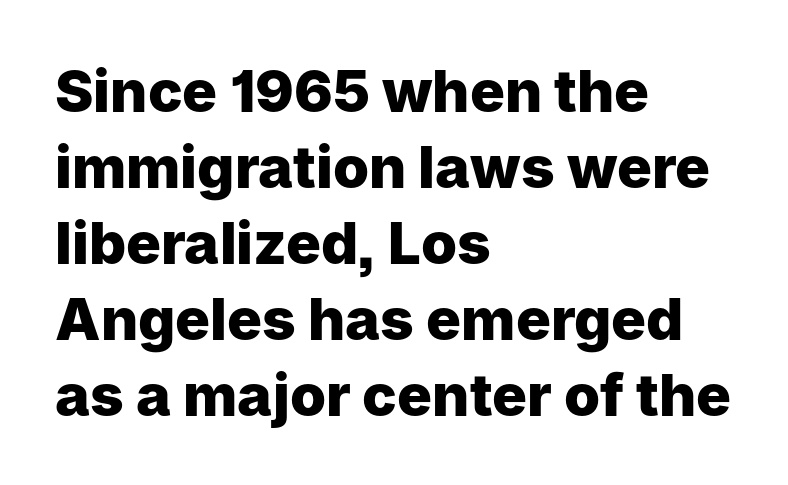
{"serif": "no", "italic": "no", "bold": "yes", "weight": "heavy", "width": "normal", "stroke_contrast": "low", "x_height": "medium", "monospaced": "no", "underline": "no", "align": "left", "line_spacing": "normal", "line_spacing_ratio": 1.31, "letter_spacing": "normal", "letter_spacing_em": 0.0, "glyph_px": 58}
